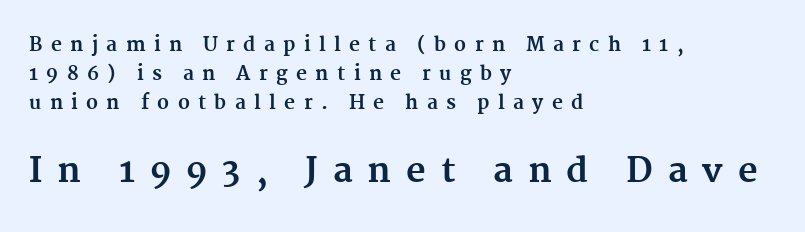
{"serif": "yes", "italic": "no", "bold": "yes", "weight": "bold", "width": "normal", "stroke_contrast": "medium", "x_height": "medium", "monospaced": "no", "underline": "no", "align": "left", "line_spacing": "normal", "line_spacing_ratio": 1.53, "letter_spacing": "wide", "letter_spacing_em": 0.44, "larger_block": "second", "size_ratio": 1.79, "glyph_px": 34}
